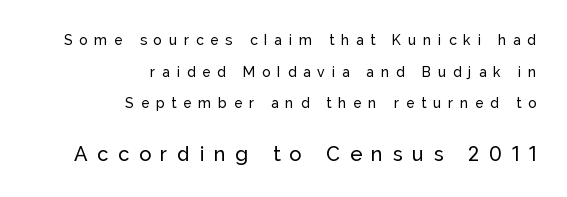
{"italic": "no", "underline": "no", "align": "right", "line_spacing": "loose", "line_spacing_ratio": 2.26, "letter_spacing": "wide", "letter_spacing_em": 0.49, "larger_block": "second", "size_ratio": 1.43, "glyph_px": 20}
